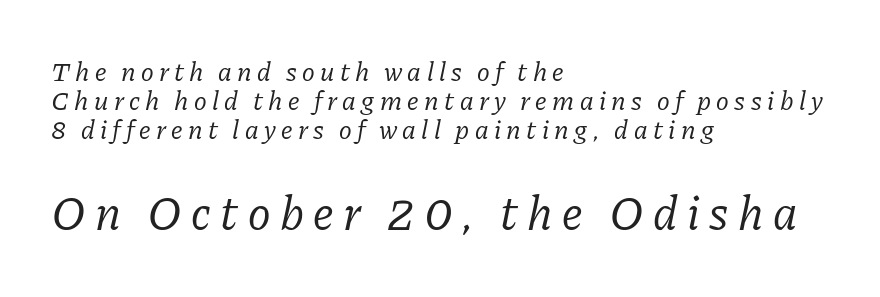
The image shows 48 px regular-weight serif type, italic (leaning right); set left-aligned, tight line spacing (1.07x), unusually wide letter spacing (+0.2 em), not underlined; the second (bottom) block is 1.78x larger; low stroke contrast and a medium x-height.
